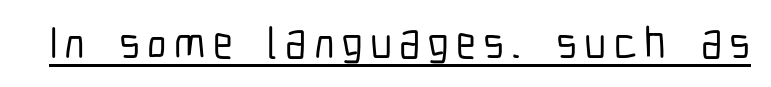
Q: Is the text italic (slanted)? A: No, it is upright.
Q: Is the typeface a serif or a sans-serif typeface? A: Sans-serif.
Q: Is the text underlined? A: Yes.
Q: Width (condensed, normal, or wide)? A: Condensed.
Q: Stroke contrast? A: Low.
Q: x-height? A: Medium.
Q: Monospaced? A: No.
